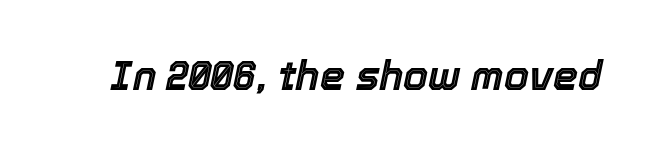
{"italic": "yes", "lean": "right", "slant_degrees": 12, "width": "normal", "x_height": "medium", "monospaced": "no", "underline": "no", "letter_spacing": "normal", "letter_spacing_em": 0.0, "glyph_px": 40}
